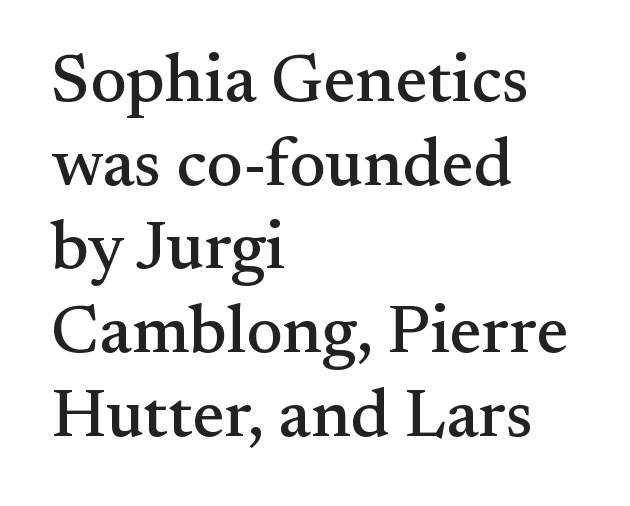
{"serif": "yes", "italic": "no", "width": "normal", "stroke_contrast": "medium", "x_height": "small", "monospaced": "no", "underline": "no", "align": "left", "line_spacing_ratio": 1.23, "letter_spacing": "normal", "letter_spacing_em": 0.0, "glyph_px": 68}
